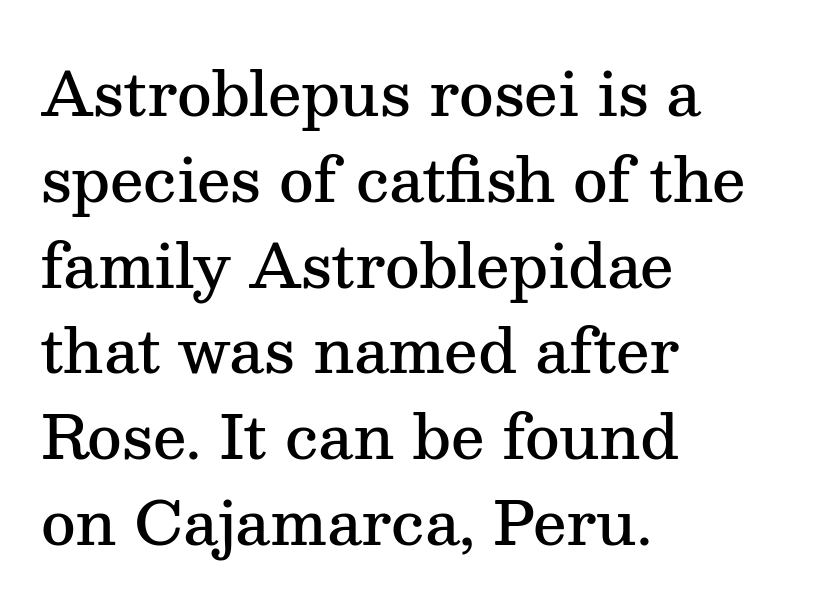
Q: Is the text bold? A: Semi-bold.
Q: Is the text italic (slanted)? A: No, it is upright.
Q: Is the typeface a serif or a sans-serif typeface? A: Serif.
Q: Is the text underlined? A: No.
Q: How is the paragraph aligned? A: Left-aligned.
Q: Is the spacing between letters normal or unusually wide? A: Normal.
Q: Is the spacing between lines tight, normal or loose? A: Normal.
Q: Width (condensed, normal, or wide)? A: Normal.
Q: Stroke contrast? A: Medium.
Q: x-height? A: Medium.
Q: Monospaced? A: No.
